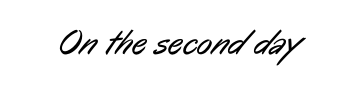
Q: Is the text bold? A: No.
Q: Is the typeface a serif or a sans-serif typeface? A: Sans-serif.
Q: Is the text underlined? A: No.
Q: How is the paragraph aligned? A: Centered.
Q: Is the spacing between letters normal or unusually wide? A: Normal.
Q: Width (condensed, normal, or wide)? A: Condensed.
Q: Stroke contrast? A: Low.
Q: x-height? A: Medium.
Q: Monospaced? A: No.
